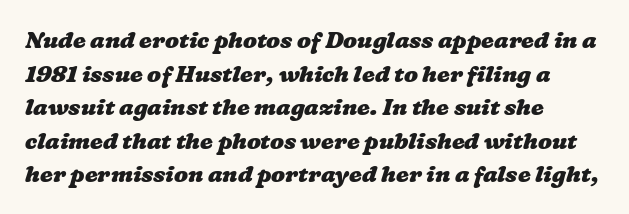
Q: Is the text bold? A: Yes.
Q: Is the text underlined? A: No.
Q: How is the paragraph aligned? A: Left-aligned.
Q: Is the spacing between letters normal or unusually wide? A: Normal.
Q: Is the spacing between lines tight, normal or loose? A: Normal.
